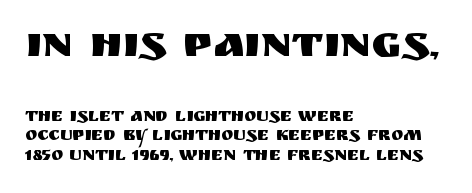
Q: Is the text italic (slanted)? A: No, it is upright.
Q: Is the typeface a serif or a sans-serif typeface? A: Sans-serif.
Q: Is the text underlined? A: No.
Q: How is the paragraph aligned? A: Left-aligned.
Q: Is the spacing between letters normal or unusually wide? A: Normal.
Q: Is the spacing between lines tight, normal or loose? A: Tight.
Q: Which block of text is set in a larger size, the first (top) or the second (bottom)? A: The first (top) one.
Q: Width (condensed, normal, or wide)? A: Normal.
Q: Stroke contrast? A: Medium.
Q: x-height? A: Large.
Q: Monospaced? A: No.
